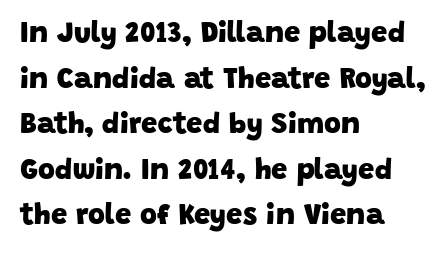
The image shows 29 px heavy sans-serif type; set left-aligned, normal line spacing (1.57x), normal letter spacing, not underlined; low stroke contrast and a large x-height.
